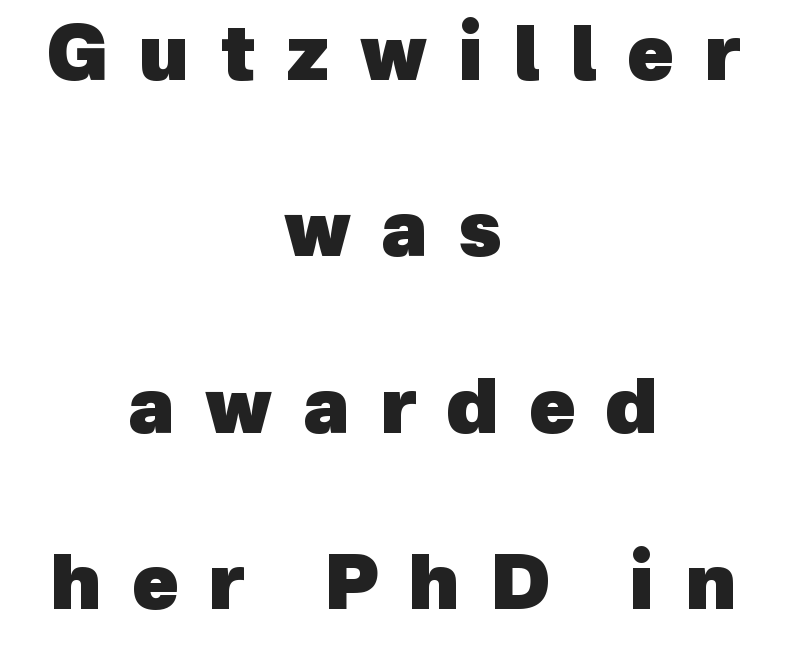
The foot of each line stays bare and open. Grotesque or geometric, the face here clearly has no serifs. Vertically, the passage feels expansive, rows floating well apart. Letter spacing: wide. A full-strength bold gives these letters their thick strokes.
